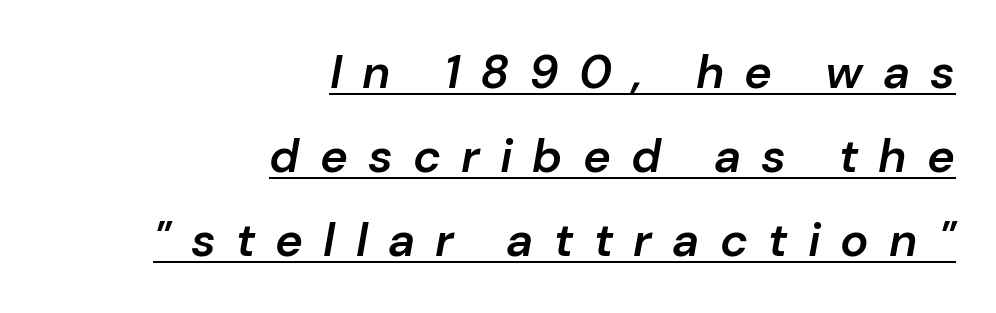
{"italic": "yes", "lean": "right", "slant_degrees": 10, "bold": "semi", "weight": "semibold", "width": "normal", "stroke_contrast": "low", "x_height": "medium", "monospaced": "no", "underline": "yes", "align": "right", "line_spacing_ratio": 1.79, "letter_spacing": "wide", "letter_spacing_em": 0.43, "glyph_px": 47}
